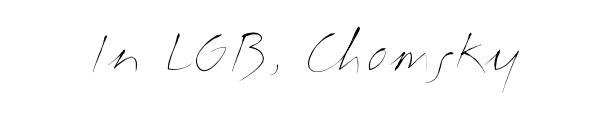
{"bold": "no", "weight": "thin", "width": "wide", "stroke_contrast": "medium", "x_height": "medium", "monospaced": "no", "underline": "no", "letter_spacing": "normal", "letter_spacing_em": 0.0, "glyph_px": 49}
